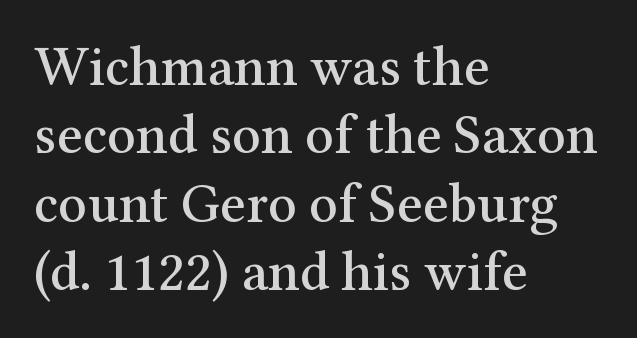
The paragraph has a hard left edge and a soft right edge. Caption: standard tracking, unaltered. The string is rendered with underlining switched off. Unlike a clean sans, this face finishes its strokes with serifs. You could not count columns in this text — the font is proportionally spaced. Characters remain perfectly vertical along every line.
